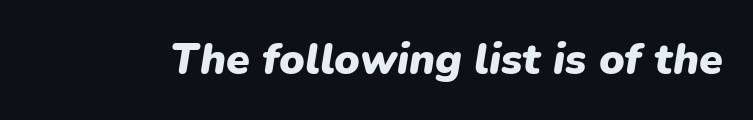
Q: Is the text bold? A: Yes.
Q: Is the text italic (slanted)? A: Yes, it leans right by about 9 degrees.
Q: Is the text underlined? A: No.
Q: Is the spacing between letters normal or unusually wide? A: Normal.
Q: Width (condensed, normal, or wide)? A: Normal.
Q: Stroke contrast? A: Low.
Q: x-height? A: Medium.
Q: Monospaced? A: No.
